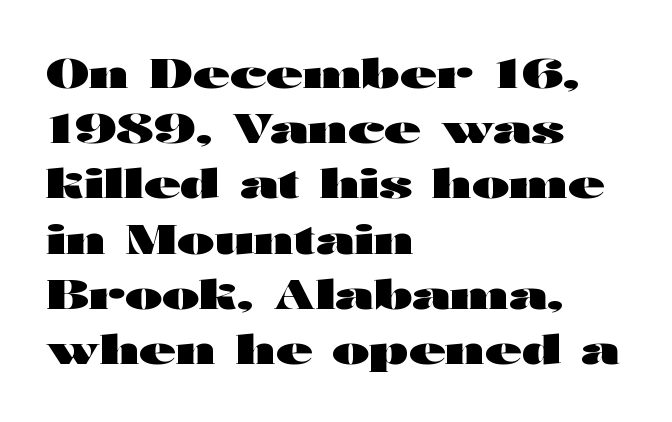
{"italic": "no", "bold": "yes", "weight": "heavy", "width": "wide", "stroke_contrast": "high", "x_height": "medium", "monospaced": "no", "underline": "no", "align": "left", "line_spacing": "normal", "line_spacing_ratio": 1.38, "letter_spacing": "normal", "letter_spacing_em": 0.0, "glyph_px": 40}
